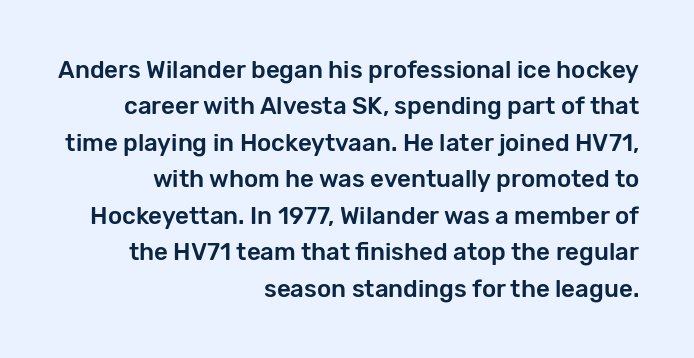
The image shows 24 px text type, upright; set right-aligned, normal line spacing (1.52x), normal letter spacing, not underlined.
